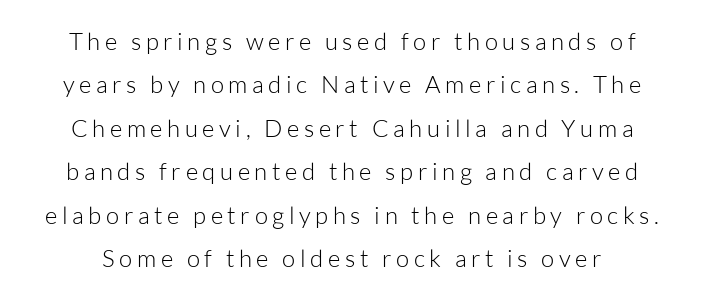
{"italic": "no", "bold": "no", "underline": "no", "line_spacing_ratio": 1.81, "glyph_px": 24}
